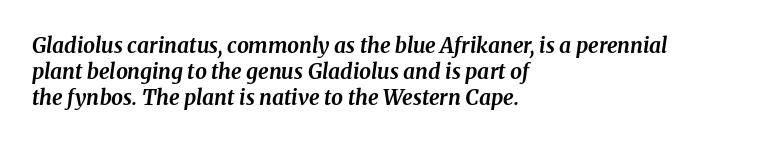
{"italic": "yes", "lean": "right", "slant_degrees": 8, "bold": "yes", "underline": "no", "align": "left", "line_spacing": "normal", "line_spacing_ratio": 1.25, "letter_spacing": "normal", "letter_spacing_em": 0.0, "glyph_px": 21}
